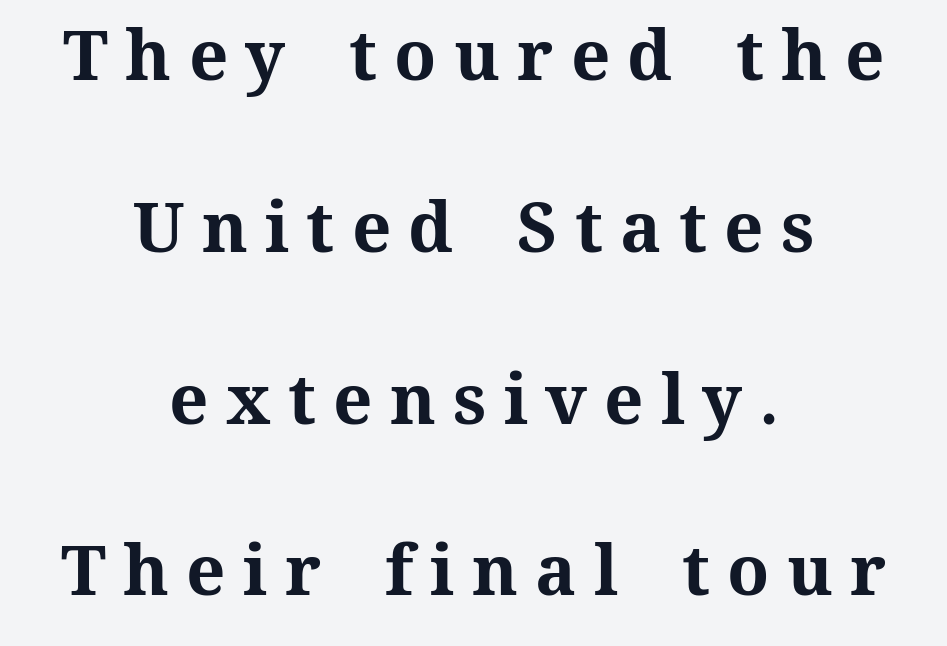
Q: Is the text bold? A: Yes.
Q: Is the text italic (slanted)? A: No, it is upright.
Q: Is the text underlined? A: No.
Q: How is the paragraph aligned? A: Centered.
Q: Is the spacing between letters normal or unusually wide? A: Unusually wide.
Q: Is the spacing between lines tight, normal or loose? A: Loose.
Q: Width (condensed, normal, or wide)? A: Normal.
Q: Stroke contrast? A: Medium.
Q: x-height? A: Medium.
Q: Monospaced? A: No.
